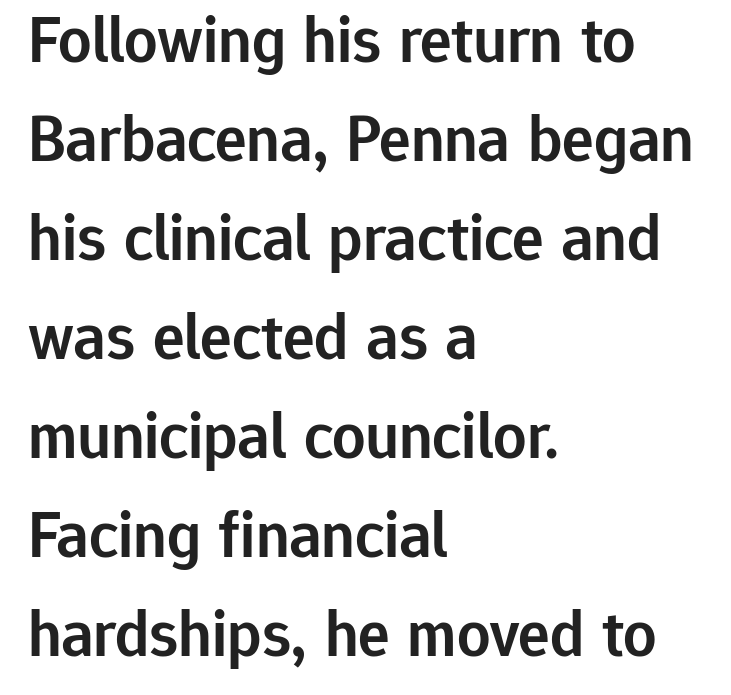
The image shows 66 px semibold sans-serif type, upright; set left-aligned, normal line spacing (1.5x), normal letter spacing, not underlined; low stroke contrast and a medium x-height.
